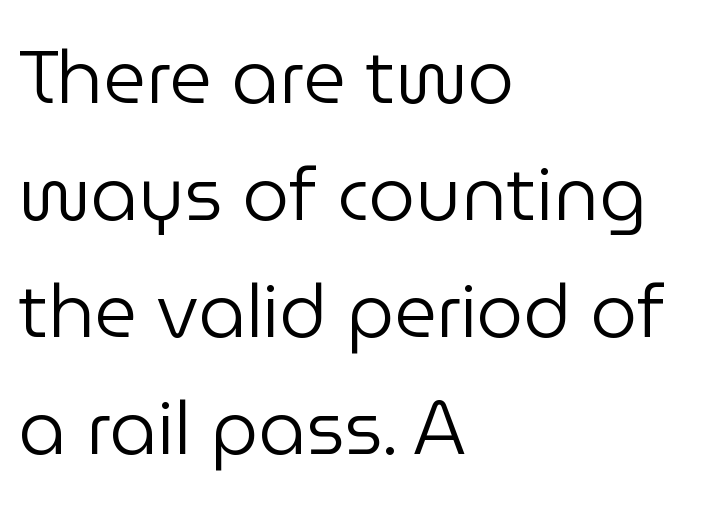
{"serif": "no", "italic": "no", "bold": "no", "weight": "regular", "width": "normal", "stroke_contrast": "low", "x_height": "medium", "monospaced": "no", "underline": "no", "align": "left", "line_spacing": "normal", "line_spacing_ratio": 1.58, "letter_spacing": "normal", "letter_spacing_em": 0.0, "glyph_px": 74}
